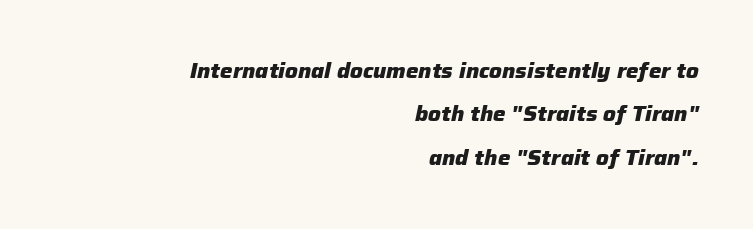
Q: Is the text bold? A: Yes.
Q: Is the text italic (slanted)? A: Yes, it leans right by about 12 degrees.
Q: Is the text underlined? A: No.
Q: How is the paragraph aligned? A: Right-aligned.
Q: Is the spacing between letters normal or unusually wide? A: Normal.
Q: Is the spacing between lines tight, normal or loose? A: Loose.
